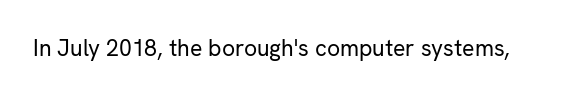
The image shows 23 px text type, upright; set normal letter spacing, not underlined.
